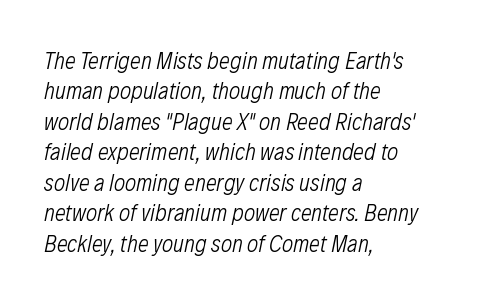
Designer's note — italics engaged. Short note: letters normally spaced. The typesetting does not lean heavy: it is not bold. This rendering features lettering with no underline. The typesetter chose a ragged-right arrangement here. Notice how descenders clear the ascenders below comfortably — that's standard leading.
